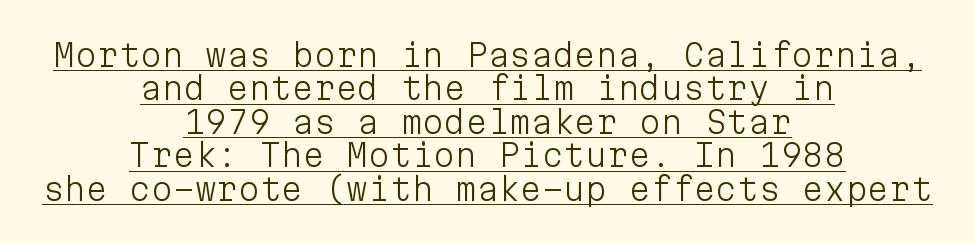
The image shows 31 px light sans-serif type, upright, monospaced; set centered, tight line spacing (1.08x), normal letter spacing, underlined; low stroke contrast and a medium x-height.
